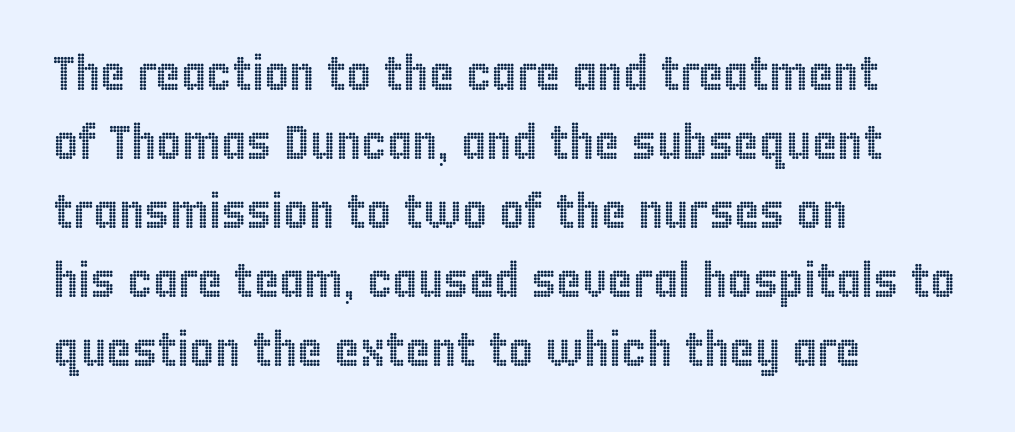
In CSS terms this would be text-align: left. Ordinary non-slanted type is in use. No word sits above an underline. Do the characters align in a grid? No, the font is proportional. A typesetter would call this leading conventional body-copy spacing.
